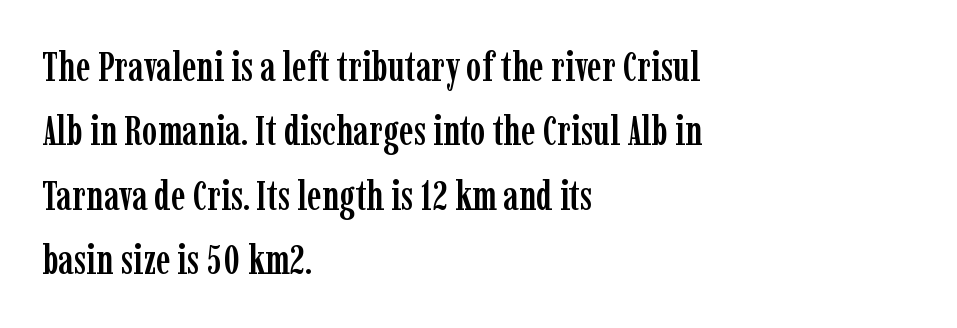
{"serif": "yes", "italic": "no", "width": "condensed", "stroke_contrast": "low", "x_height": "medium", "monospaced": "no", "underline": "no", "align": "left", "line_spacing": "normal", "line_spacing_ratio": 1.57, "letter_spacing": "normal", "letter_spacing_em": 0.0, "glyph_px": 41}
